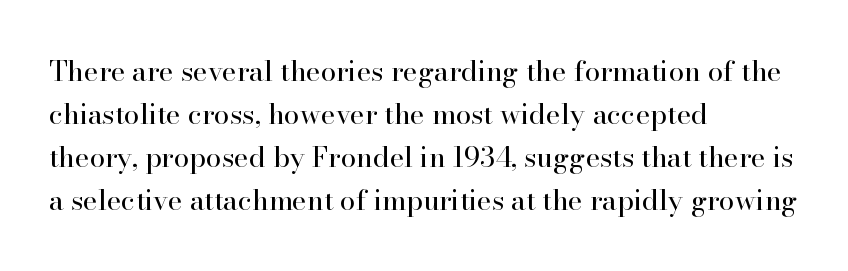
{"serif": "yes", "italic": "no", "bold": "no", "weight": "regular", "width": "normal", "stroke_contrast": "high", "x_height": "small", "monospaced": "no", "underline": "no", "align": "left", "line_spacing": "normal", "line_spacing_ratio": 1.53, "letter_spacing": "normal", "letter_spacing_em": 0.0, "glyph_px": 28}
